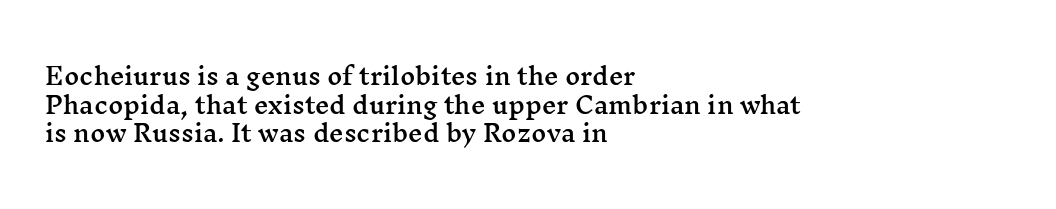
Each line starts at the same left margin while the right side varies. This sample uses plain, unmodified letter spacing. Only glyphs here, with clear space below each row. The letters stand upright; this is a roman face.
